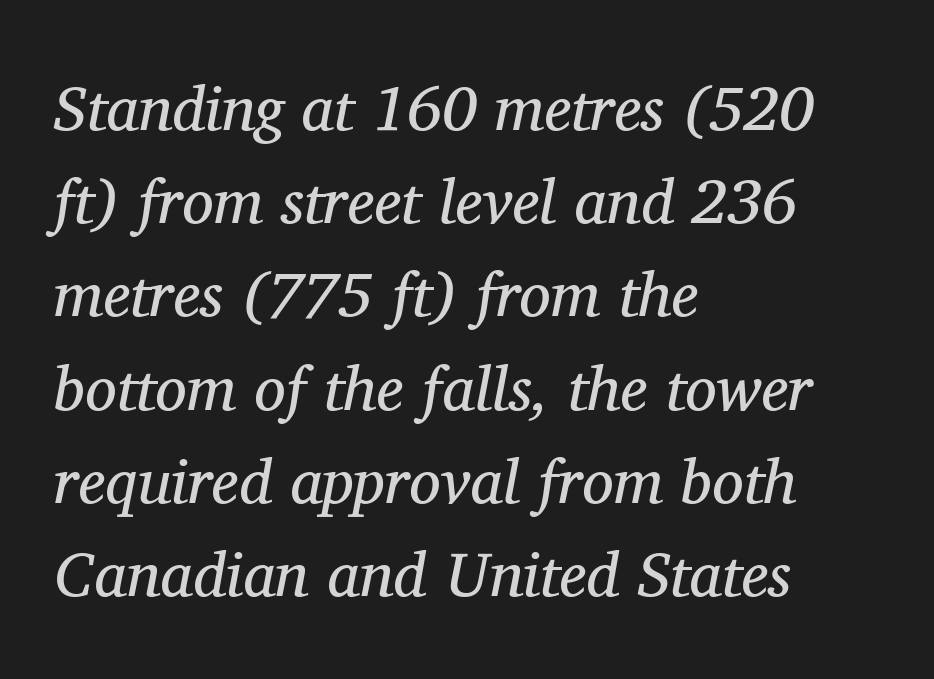
A classic flush-left, rag-right setting is used for this passage. Character widths vary here, with narrow letters taking less room than wide ones. The typography opts for an oblique posture over an upright one. Summary of vertical rhythm: regular, with standard interline spacing. Descender tails drop into unmarked territory. Tracking value appears to be zero — textbook default spacing.
